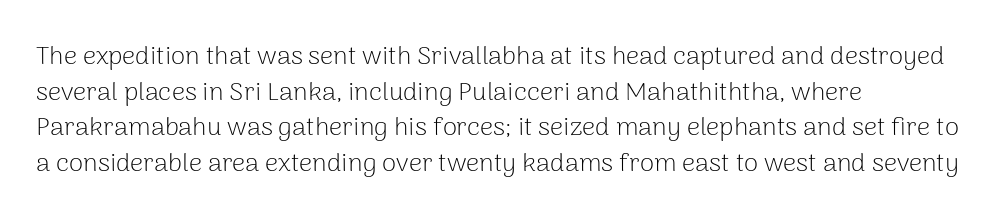
Q: Is the text bold? A: No.
Q: Is the text italic (slanted)? A: No, it is upright.
Q: Is the text underlined? A: No.
Q: How is the paragraph aligned? A: Left-aligned.
Q: Is the spacing between letters normal or unusually wide? A: Normal.
Q: Is the spacing between lines tight, normal or loose? A: Normal.
